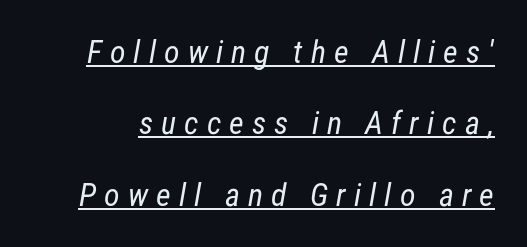
The image shows 32 px regular-weight, condensed sans-serif type; set loose line spacing (2.23x), unusually wide letter spacing (+0.25 em), underlined; low stroke contrast and a medium x-height.
